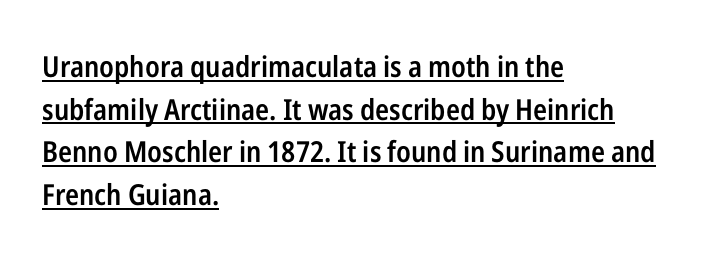
{"serif": "no", "italic": "no", "bold": "semi", "weight": "semibold", "width": "condensed", "stroke_contrast": "low", "x_height": "medium", "monospaced": "no", "underline": "yes", "align": "left", "line_spacing": "normal", "line_spacing_ratio": 1.47, "letter_spacing": "normal", "letter_spacing_em": 0.0, "glyph_px": 29}
